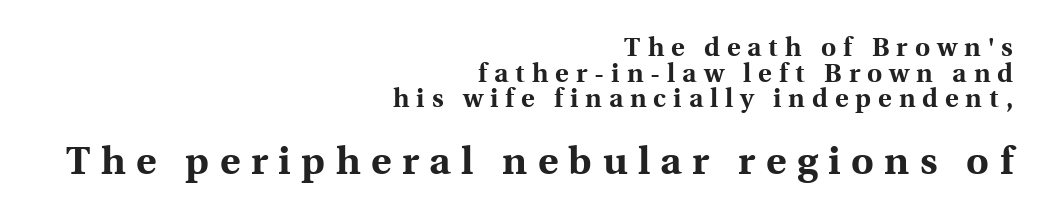
Q: Is the text bold? A: Yes.
Q: Is the text italic (slanted)? A: No, it is upright.
Q: Is the typeface a serif or a sans-serif typeface? A: Serif.
Q: Is the text underlined? A: No.
Q: How is the paragraph aligned? A: Right-aligned.
Q: Is the spacing between letters normal or unusually wide? A: Unusually wide.
Q: Is the spacing between lines tight, normal or loose? A: Tight.
Q: Which block of text is set in a larger size, the first (top) or the second (bottom)? A: The second (bottom) one.
Q: Width (condensed, normal, or wide)? A: Normal.
Q: x-height? A: Medium.
Q: Monospaced? A: No.
